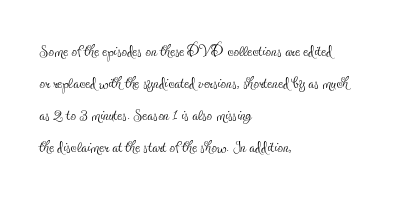
Weight: in the light-to-regular range. These lines keep a tight, regular rhythm from letter to letter. Any mark beneath the type? The region is blank. Left-aligned paragraph, ragged on the right. Honestly, the row spacing looks completely unremarkable.
